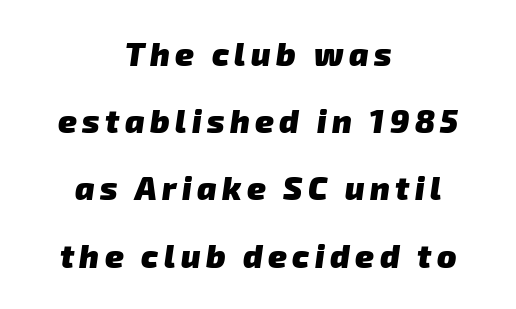
A centered setting, common on invitations and titles, is used for this passage. Decoration check: the copy has no underline. The passage shown is typed in a proportional face where columns would drift. A sans-serif font was chosen for this passage.
